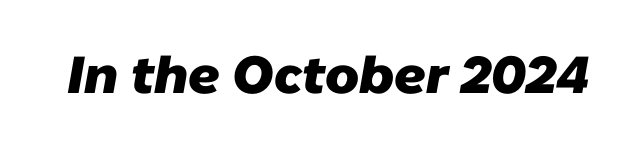
The image shows 52 px heavy sans-serif type; set normal letter spacing, not underlined; low stroke contrast and a medium x-height.
